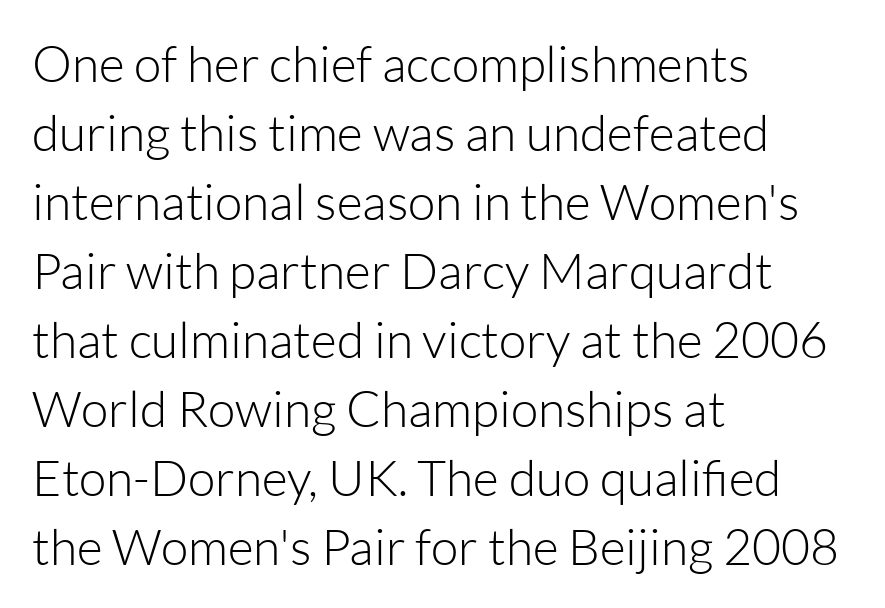
Line beginnings align vertically; line endings do not. Upright lettering throughout. Successive baselines arrive at the customary interval. This sample uses plain, unmodified letter spacing.
